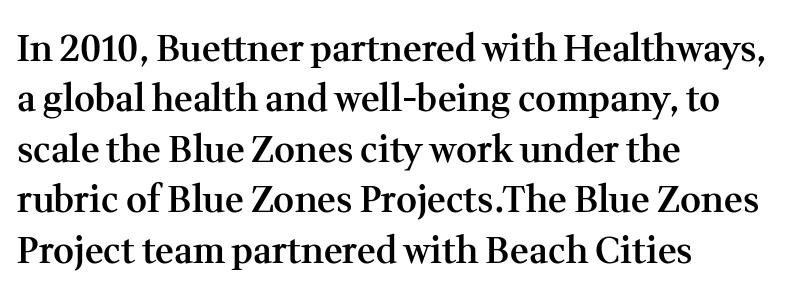
Words float on clear page, feet unadorned. How would I describe the line gaps? Plain and ordinary. How heavy is the stroke? Medium-heavy — a semibold, shy of bold. Quick note: not italic, upright. Yep, those are serifs on the letters. Students, note that the glyphs here touch the page at normal intervals.
